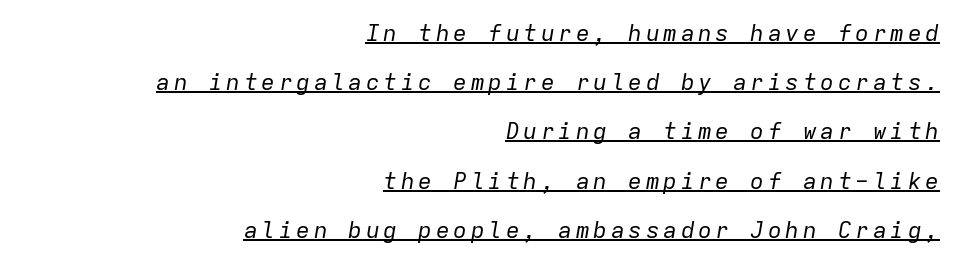
The image shows 23 px text type, italic (leaning right); set right-aligned, loose line spacing (2.14x), underlined.
